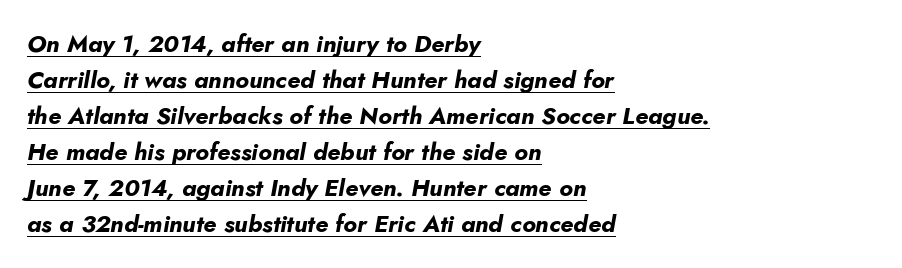
The image shows 24 px bold type, italic (leaning right); set left-aligned, normal line spacing (1.5x), normal letter spacing, underlined.
